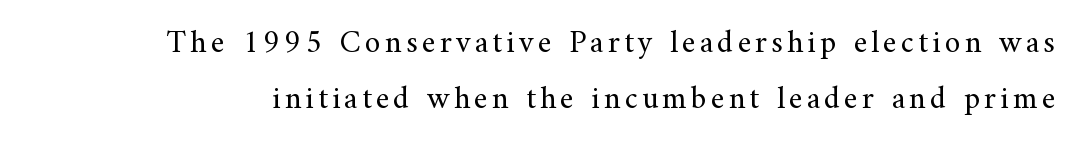
Do the letters lean? They stand straight. Old-style or modern, the face here clearly has serifs. The space beneath each line is pristine and unruled. This reads as an unemphasized weight, regular at the heaviest.
